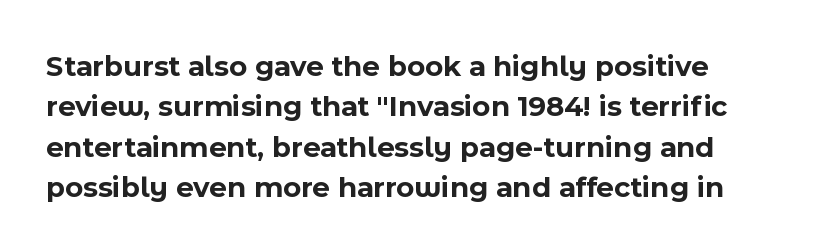
It's the straight-up-and-down kind of type. Descenders hang freely into open space. The letterforms sit shoulder to shoulder at normal distance. The rows are spaced the way most documents space them. Summary of weight: heavy, a full bold.
